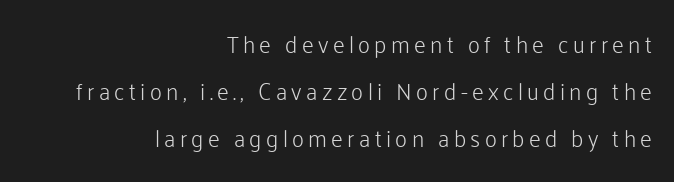
The image shows 23 px text type, upright; set right-aligned, loose line spacing (2.05x), not underlined.
